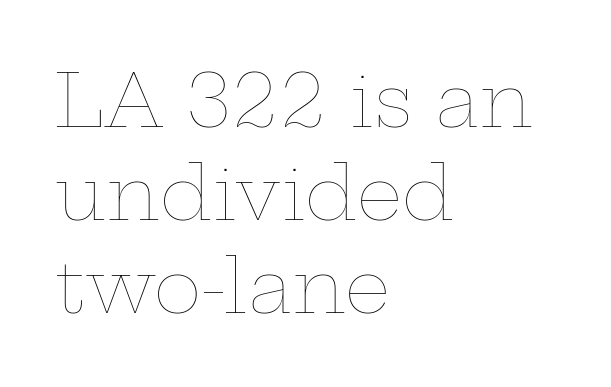
Q: Is the text bold? A: No.
Q: Is the text italic (slanted)? A: No, it is upright.
Q: Is the text underlined? A: No.
Q: How is the paragraph aligned? A: Left-aligned.
Q: Is the spacing between letters normal or unusually wide? A: Normal.
Q: Is the spacing between lines tight, normal or loose? A: Normal.
Q: Width (condensed, normal, or wide)? A: Wide.
Q: Stroke contrast? A: Low.
Q: x-height? A: Medium.
Q: Monospaced? A: No.
